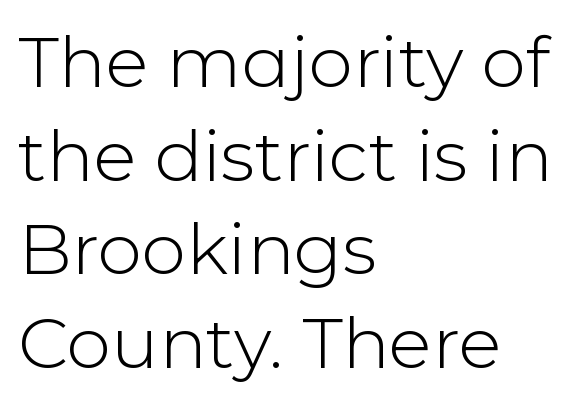
Q: Is the text bold? A: No.
Q: Is the text italic (slanted)? A: No, it is upright.
Q: Is the typeface a serif or a sans-serif typeface? A: Sans-serif.
Q: Is the text underlined? A: No.
Q: How is the paragraph aligned? A: Left-aligned.
Q: Is the spacing between letters normal or unusually wide? A: Normal.
Q: Is the spacing between lines tight, normal or loose? A: Normal.
Q: Width (condensed, normal, or wide)? A: Normal.
Q: Stroke contrast? A: Low.
Q: x-height? A: Medium.
Q: Monospaced? A: No.
